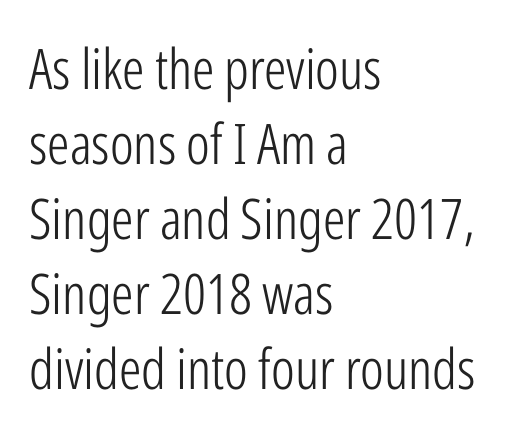
{"serif": "no", "italic": "no", "bold": "no", "weight": "light", "width": "condensed", "stroke_contrast": "low", "x_height": "medium", "monospaced": "no", "underline": "no", "align": "left", "line_spacing": "normal", "line_spacing_ratio": 1.34, "letter_spacing": "normal", "letter_spacing_em": 0.0, "glyph_px": 56}
